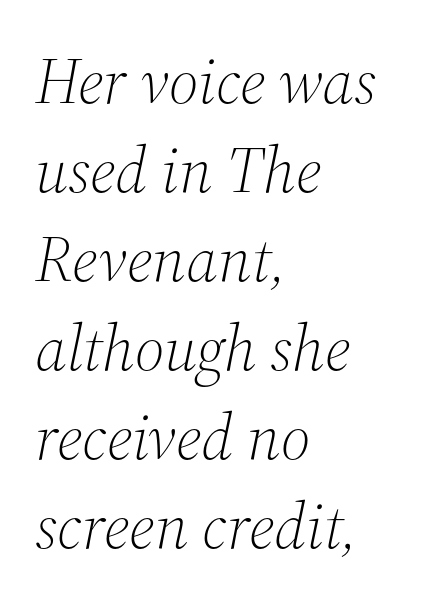
The image shows 65 px light serif type, italic (leaning right); set left-aligned, normal line spacing (1.37x), normal letter spacing, not underlined; medium stroke contrast and a medium x-height.
